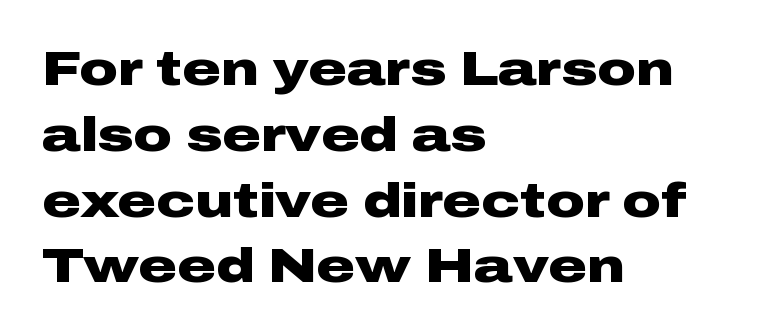
{"serif": "no", "italic": "no", "bold": "yes", "weight": "heavy", "width": "wide", "stroke_contrast": "low", "x_height": "medium", "monospaced": "no", "underline": "no", "align": "left", "line_spacing": "normal", "line_spacing_ratio": 1.37, "letter_spacing": "normal", "letter_spacing_em": 0.0, "glyph_px": 48}
